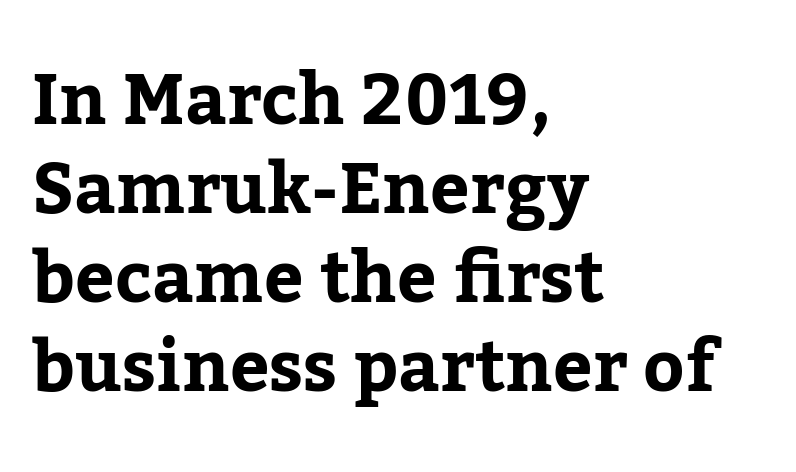
Nothing unusual about the tracking: characters are spaced as the font intends. Check where the strokes stop: tiny serifs finish them off. The rendering uses a moderate line-height, typical for paragraphs. Line beginnings align vertically; line endings do not.
